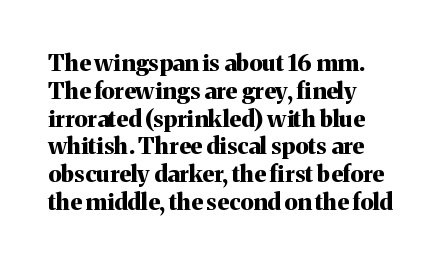
Q: Is the text bold? A: Yes.
Q: Is the text italic (slanted)? A: No, it is upright.
Q: Is the text underlined? A: No.
Q: How is the paragraph aligned? A: Left-aligned.
Q: Is the spacing between letters normal or unusually wide? A: Normal.
